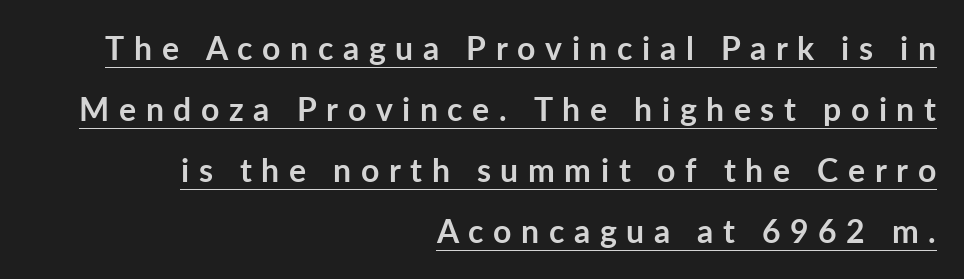
Think of a printed novel: that variable character pitch is what you see here. Honestly, the letter spacing is so wide it's the main thing you notice. The designer went with a sans here, leaving each stem footless. Looks like someone drew a line under every word here.
